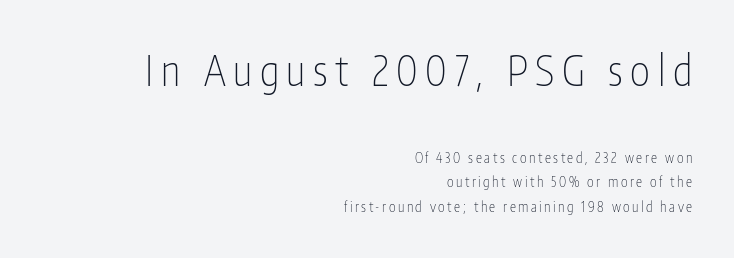
{"serif": "no", "italic": "no", "bold": "no", "weight": "thin", "width": "condensed", "stroke_contrast": "low", "x_height": "medium", "monospaced": "no", "underline": "no", "align": "right", "line_spacing_ratio": 1.73, "larger_block": "first", "size_ratio": 3.0, "glyph_px": 42}
